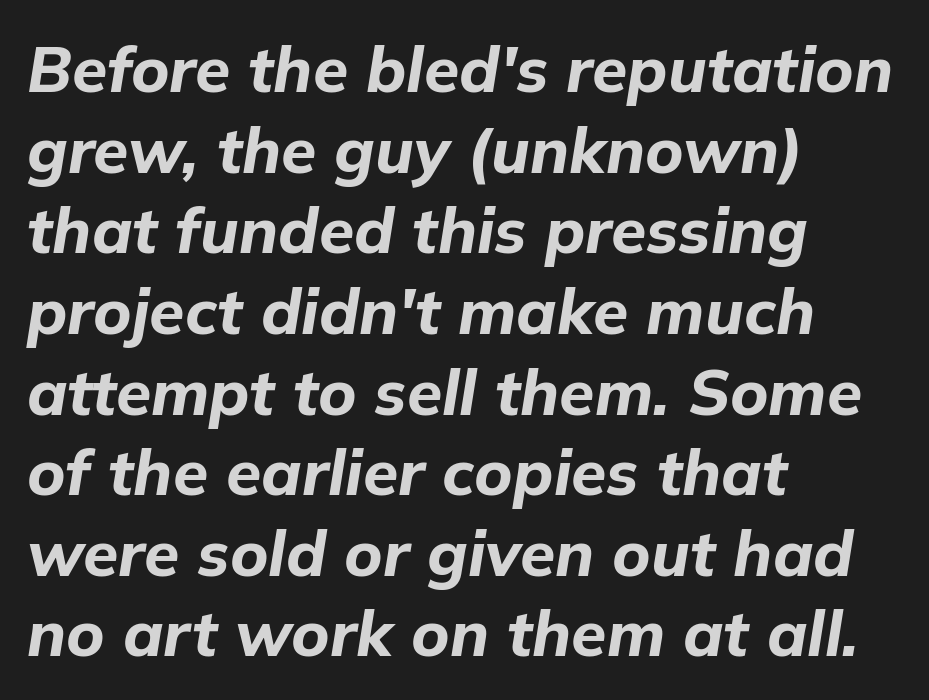
{"italic": "yes", "lean": "right", "slant_degrees": 9, "bold": "yes", "weight": "bold", "width": "normal", "stroke_contrast": "low", "x_height": "medium", "monospaced": "no", "underline": "no", "align": "left", "line_spacing": "normal", "line_spacing_ratio": 1.26, "letter_spacing": "normal", "letter_spacing_em": 0.0, "glyph_px": 64}
